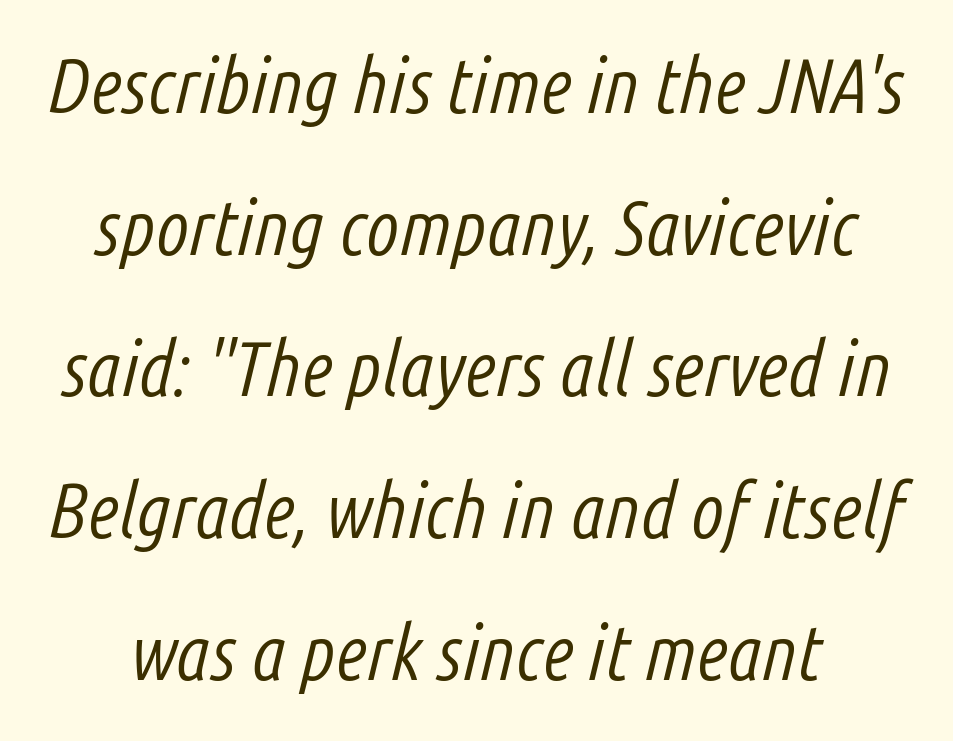
The image shows 77 px light, condensed type, italic (leaning right); set line spacing 1.84x, normal letter spacing, not underlined; low stroke contrast and a medium x-height.
